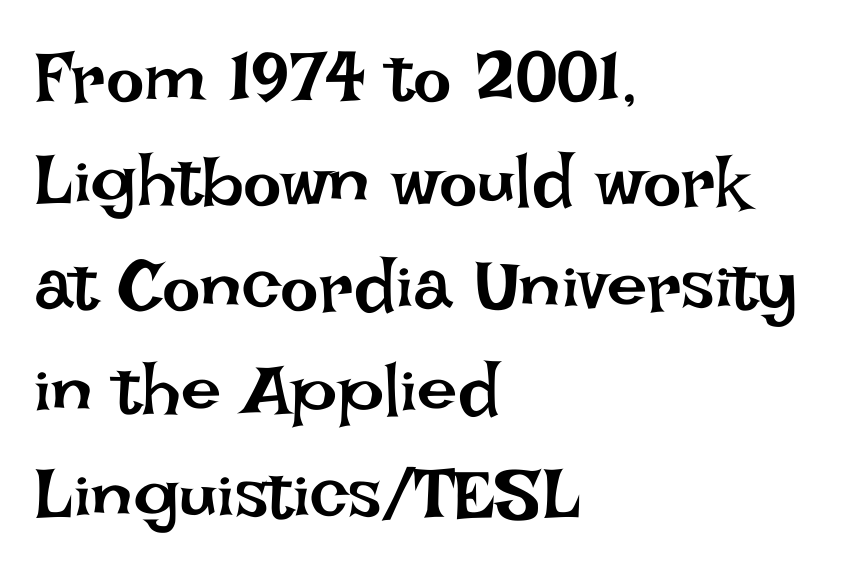
The image shows 72 px regular-weight type, upright; set left-aligned, normal line spacing (1.45x), normal letter spacing, not underlined; low stroke contrast and a large x-height.
